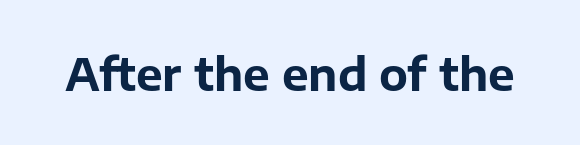
{"serif": "no", "italic": "no", "bold": "yes", "weight": "bold", "width": "normal", "stroke_contrast": "low", "x_height": "medium", "monospaced": "no", "underline": "no", "letter_spacing": "normal", "letter_spacing_em": 0.0, "glyph_px": 45}
